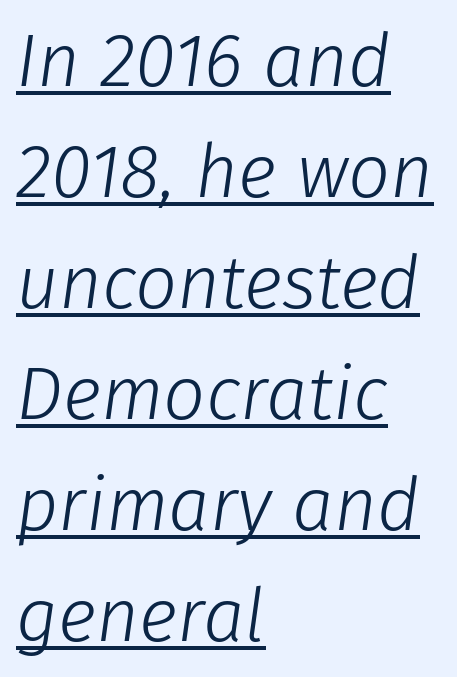
The image shows 74 px light type, italic (leaning right); set left-aligned, normal line spacing (1.5x), normal letter spacing, underlined; low stroke contrast and a medium x-height.
